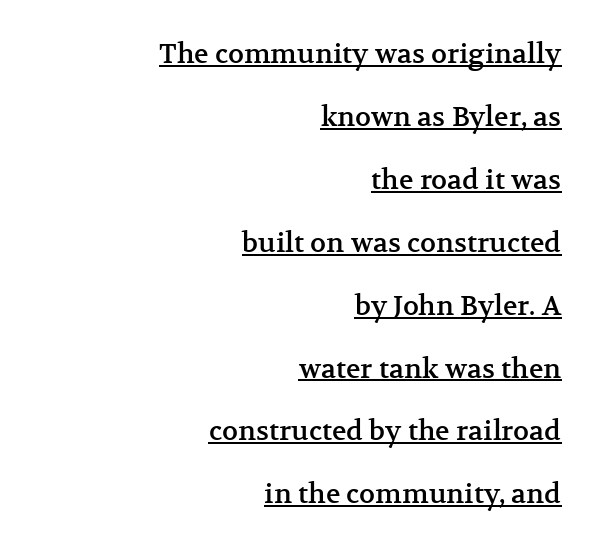
{"italic": "no", "underline": "yes", "align": "right", "line_spacing": "loose", "line_spacing_ratio": 2.33, "letter_spacing": "normal", "letter_spacing_em": 0.0, "glyph_px": 27}
